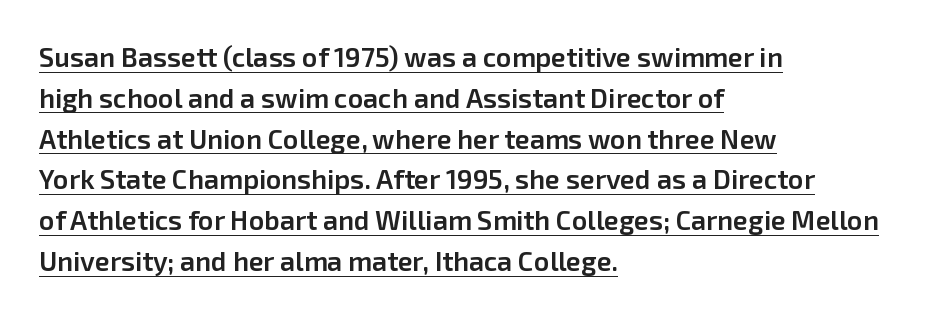
Q: Is the text bold? A: Semi-bold.
Q: Is the text italic (slanted)? A: No, it is upright.
Q: Is the text underlined? A: Yes.
Q: How is the paragraph aligned? A: Left-aligned.
Q: Is the spacing between letters normal or unusually wide? A: Normal.
Q: Is the spacing between lines tight, normal or loose? A: Normal.
